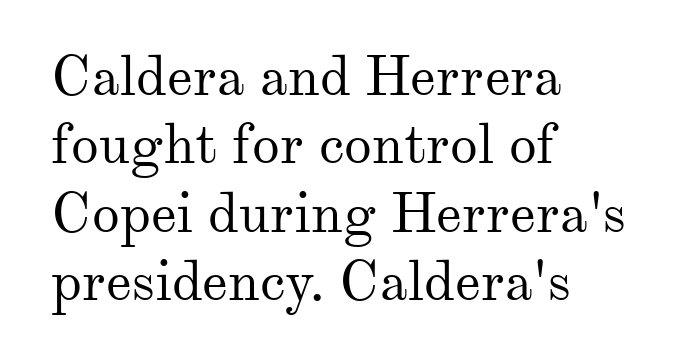
Type style note: has serifs. The typeface has the unassuming heft of standard copy or less. The letterforms sit shoulder to shoulder at normal distance. Horizontally, the lines are justified to the leading edge only. Descenders are the only things crossing below the line.
